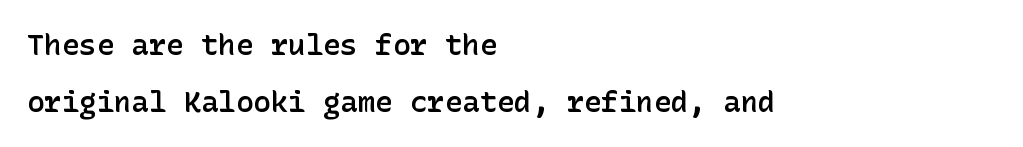
Q: Is the text bold? A: Semi-bold.
Q: Is the text italic (slanted)? A: No, it is upright.
Q: Is the typeface a serif or a sans-serif typeface? A: Sans-serif.
Q: Is the text underlined? A: No.
Q: How is the paragraph aligned? A: Left-aligned.
Q: Is the spacing between letters normal or unusually wide? A: Normal.
Q: Is the spacing between lines tight, normal or loose? A: Loose.
Q: Width (condensed, normal, or wide)? A: Normal.
Q: Stroke contrast? A: Low.
Q: x-height? A: Medium.
